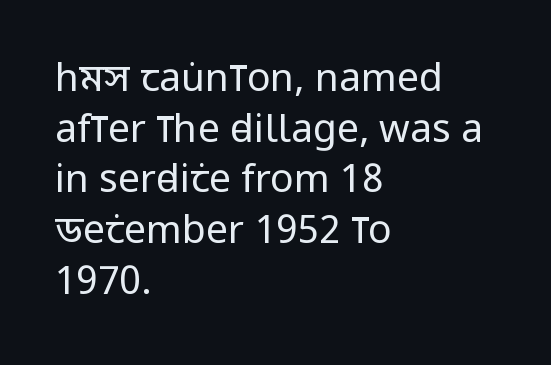
{"serif": "no", "italic": "no", "bold": "no", "weight": "regular", "width": "condensed", "stroke_contrast": "low", "x_height": "large", "monospaced": "no", "underline": "no", "align": "left", "line_spacing": "normal", "line_spacing_ratio": 1.3, "letter_spacing": "normal", "letter_spacing_em": 0.0, "glyph_px": 39}
